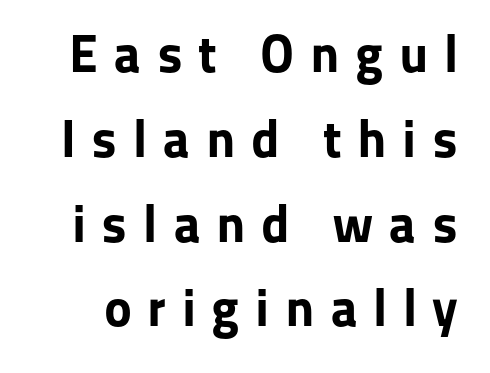
The image shows 53 px bold sans-serif type, upright; set normal line spacing (1.6x), unusually wide letter spacing (+0.29 em), not underlined; low stroke contrast and a medium x-height.
